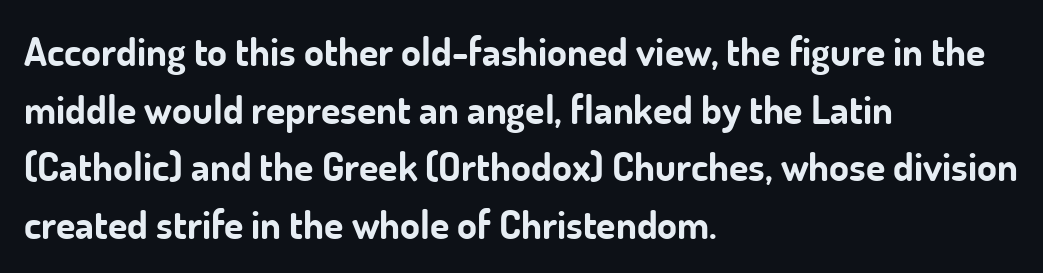
Q: Is the text bold? A: Yes.
Q: Is the text italic (slanted)? A: No, it is upright.
Q: Is the typeface a serif or a sans-serif typeface? A: Sans-serif.
Q: Is the text underlined? A: No.
Q: How is the paragraph aligned? A: Left-aligned.
Q: Is the spacing between letters normal or unusually wide? A: Normal.
Q: Is the spacing between lines tight, normal or loose? A: Normal.
Q: Width (condensed, normal, or wide)? A: Normal.
Q: Stroke contrast? A: Low.
Q: x-height? A: Small.
Q: Monospaced? A: No.
